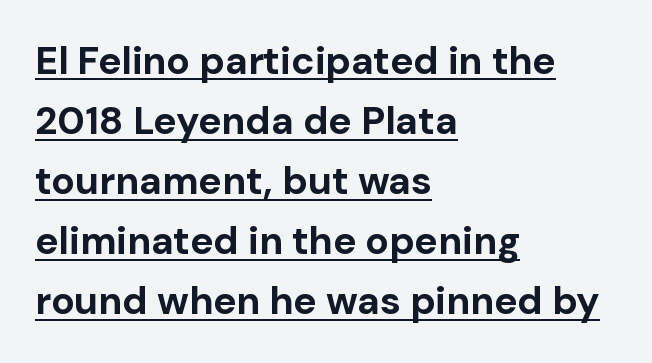
The specimen includes a rule beneath the text block's lines. Every stem runs plumb, perpendicular to the baseline. Note: no serifs on the glyphs. Looks like regular typesetting: each glyph gets only the width it needs. Caption: bold face, heavy strokes. Between one letter and the next there's only the usual sliver of space.
